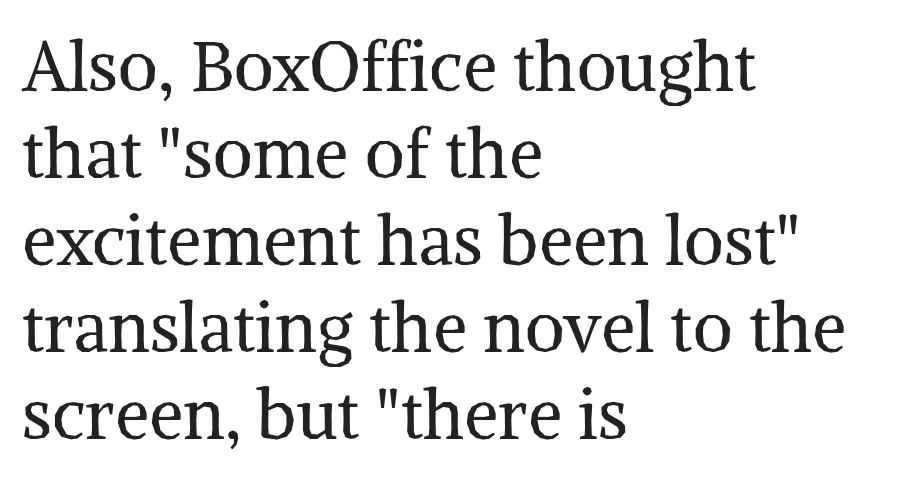
Q: Is the text bold? A: No.
Q: Is the text italic (slanted)? A: No, it is upright.
Q: Is the typeface a serif or a sans-serif typeface? A: Serif.
Q: Is the text underlined? A: No.
Q: How is the paragraph aligned? A: Left-aligned.
Q: Is the spacing between letters normal or unusually wide? A: Normal.
Q: Is the spacing between lines tight, normal or loose? A: Normal.
Q: Width (condensed, normal, or wide)? A: Normal.
Q: Stroke contrast? A: Medium.
Q: x-height? A: Medium.
Q: Monospaced? A: No.
